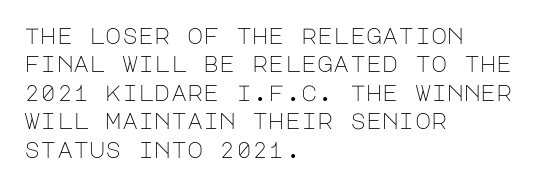
{"italic": "no", "bold": "no", "underline": "no", "align": "left", "line_spacing": "normal", "line_spacing_ratio": 1.29, "letter_spacing": "normal", "letter_spacing_em": 0.0, "glyph_px": 22}
